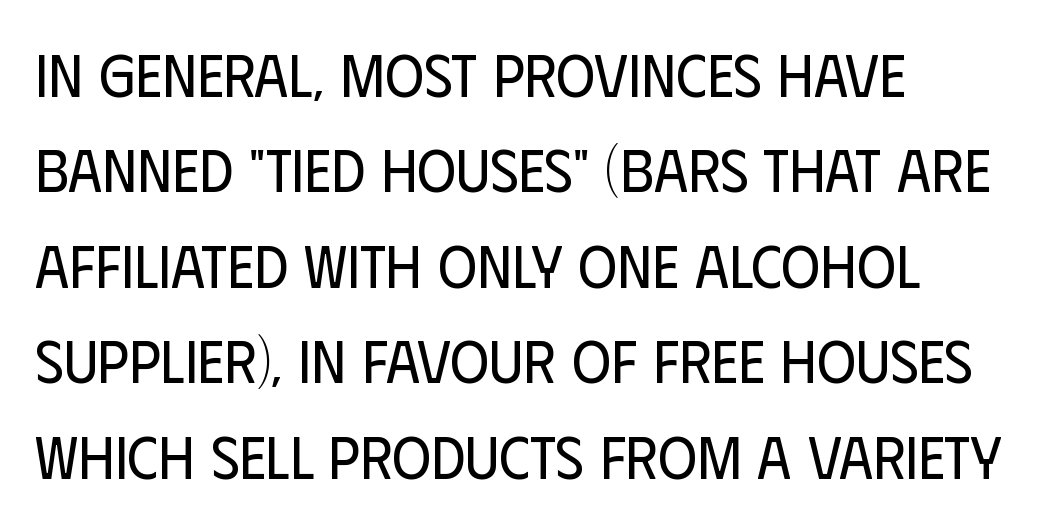
Q: Is the text bold? A: No.
Q: Is the text italic (slanted)? A: No, it is upright.
Q: Is the typeface a serif or a sans-serif typeface? A: Sans-serif.
Q: Is the text underlined? A: No.
Q: How is the paragraph aligned? A: Left-aligned.
Q: Is the spacing between letters normal or unusually wide? A: Normal.
Q: Is the spacing between lines tight, normal or loose? A: Normal.
Q: Width (condensed, normal, or wide)? A: Condensed.
Q: Stroke contrast? A: Low.
Q: x-height? A: Large.
Q: Monospaced? A: No.
